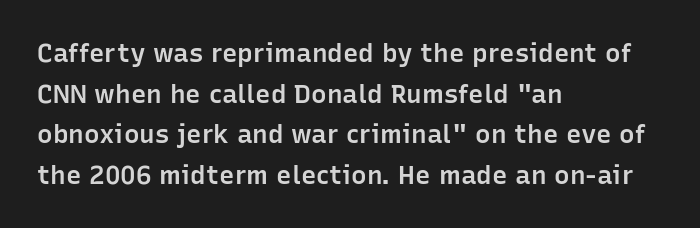
{"italic": "no", "bold": "semi", "underline": "no", "align": "left", "line_spacing": "normal", "line_spacing_ratio": 1.56, "letter_spacing": "normal", "letter_spacing_em": 0.0, "glyph_px": 26}
